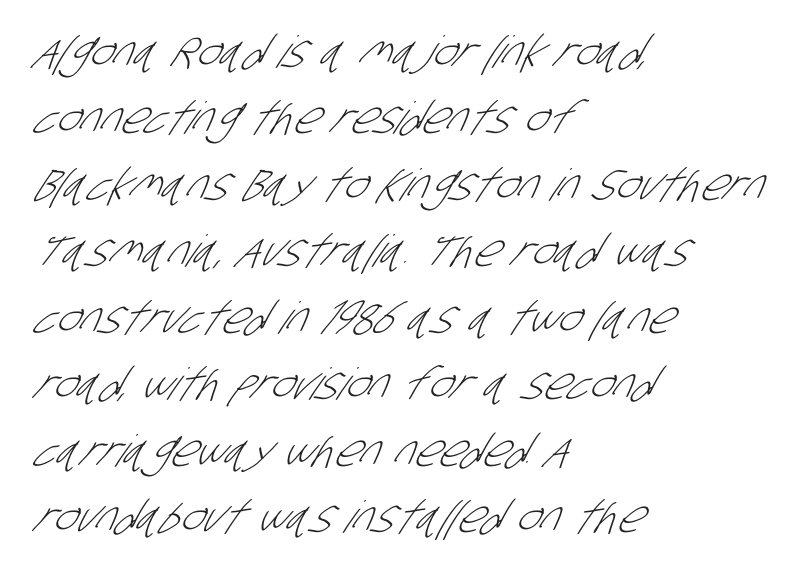
The image shows 44 px light, condensed sans-serif type; set left-aligned, normal line spacing (1.51x), normal letter spacing, not underlined; low stroke contrast and a large x-height.
